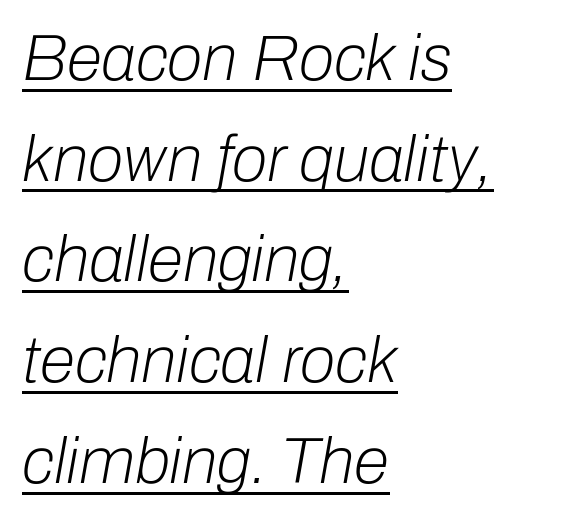
The image shows 65 px light type, italic (leaning right); set left-aligned, normal line spacing (1.55x), normal letter spacing, underlined; low stroke contrast and a medium x-height.
